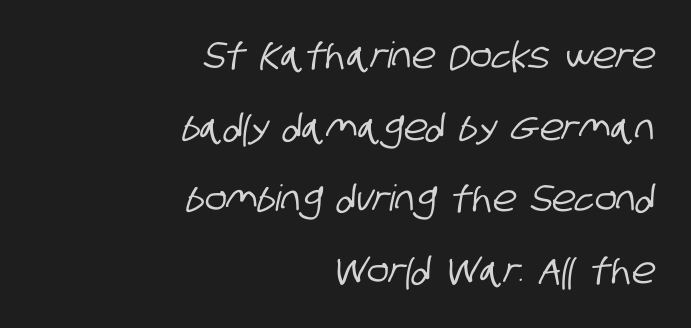
The image shows 36 px condensed sans-serif type; set right-aligned, loose line spacing (1.99x), normal letter spacing, not underlined; low stroke contrast and a large x-height.
